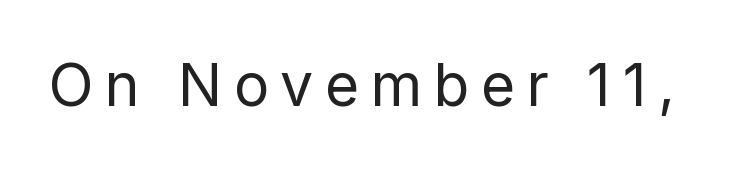
The image shows 59 px regular-weight sans-serif type, upright; set not underlined; low stroke contrast and a medium x-height.
